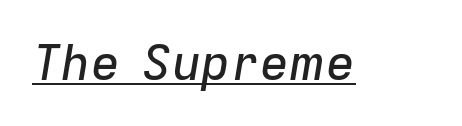
{"italic": "yes", "lean": "right", "slant_degrees": 9, "width": "normal", "stroke_contrast": "low", "x_height": "medium", "monospaced": "no", "underline": "yes", "letter_spacing": "normal", "letter_spacing_em": 0.0, "glyph_px": 49}
